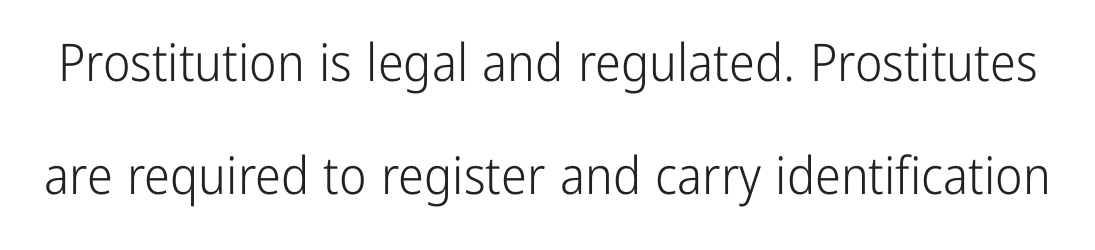
You could call the tracking neutral — neither tight nor loose. These lines are composed in type without serifs. The axis of the letterforms is exactly vertical. Bare-footed words on every line. Is the stroke heavy? The answer is a plain regular-or-lighter. This sample has the flowing, uneven cadence of proportional lettering.
